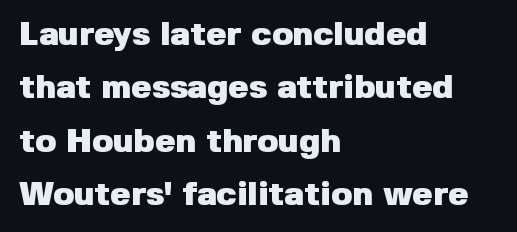
Q: Is the text bold? A: Yes.
Q: Is the text italic (slanted)? A: No, it is upright.
Q: Is the typeface a serif or a sans-serif typeface? A: Sans-serif.
Q: Is the text underlined? A: No.
Q: How is the paragraph aligned? A: Left-aligned.
Q: Is the spacing between letters normal or unusually wide? A: Normal.
Q: Is the spacing between lines tight, normal or loose? A: Normal.
Q: Width (condensed, normal, or wide)? A: Normal.
Q: Stroke contrast? A: Low.
Q: x-height? A: Medium.
Q: Monospaced? A: No.
